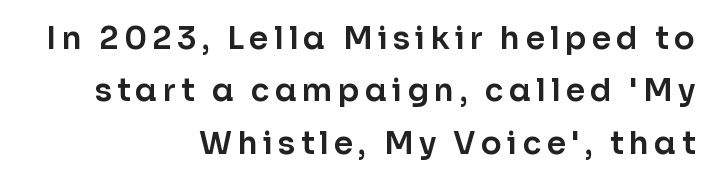
{"serif": "no", "italic": "no", "width": "normal", "stroke_contrast": "low", "x_height": "medium", "monospaced": "no", "underline": "no", "align": "right", "line_spacing": "normal", "line_spacing_ratio": 1.69, "glyph_px": 31}
